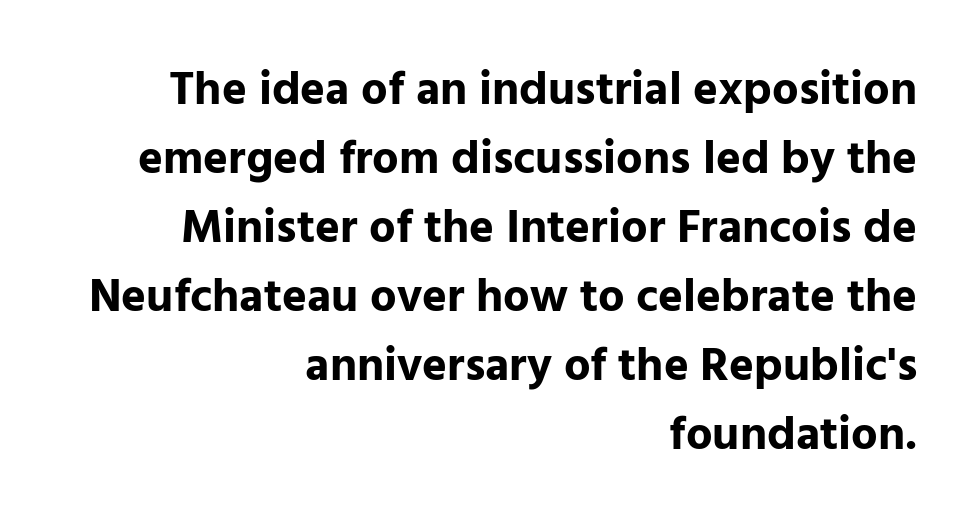
{"serif": "no", "italic": "no", "bold": "yes", "weight": "bold", "width": "normal", "stroke_contrast": "low", "x_height": "medium", "monospaced": "no", "underline": "no", "align": "right", "line_spacing": "normal", "line_spacing_ratio": 1.47, "letter_spacing": "normal", "letter_spacing_em": 0.0, "glyph_px": 47}
